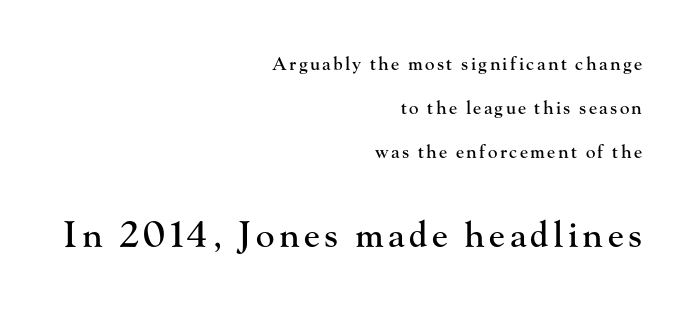
Q: Is the text italic (slanted)? A: No, it is upright.
Q: Is the typeface a serif or a sans-serif typeface? A: Serif.
Q: Is the text underlined? A: No.
Q: How is the paragraph aligned? A: Right-aligned.
Q: Is the spacing between lines tight, normal or loose? A: Loose.
Q: Which block of text is set in a larger size, the first (top) or the second (bottom)? A: The second (bottom) one.
Q: Width (condensed, normal, or wide)? A: Normal.
Q: Stroke contrast? A: High.
Q: x-height? A: Small.
Q: Monospaced? A: No.
